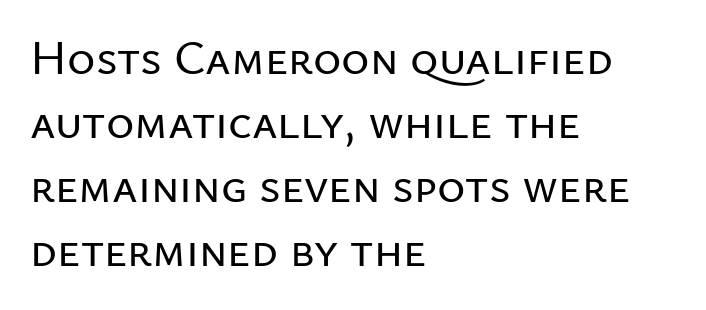
Q: Is the text italic (slanted)? A: No, it is upright.
Q: Is the typeface a serif or a sans-serif typeface? A: Sans-serif.
Q: Is the text underlined? A: No.
Q: How is the paragraph aligned? A: Left-aligned.
Q: Is the spacing between letters normal or unusually wide? A: Normal.
Q: Is the spacing between lines tight, normal or loose? A: Normal.
Q: Width (condensed, normal, or wide)? A: Normal.
Q: Stroke contrast? A: Low.
Q: x-height? A: Medium.
Q: Monospaced? A: No.
